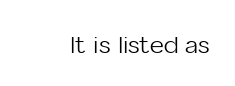
The image shows 24 px text type, upright; set normal letter spacing, not underlined.
